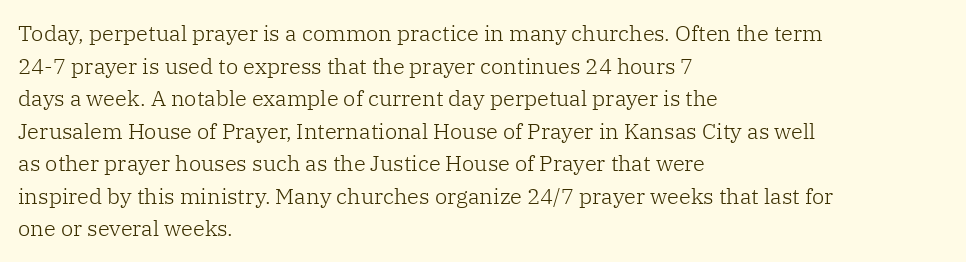
{"italic": "no", "bold": "no", "underline": "no", "align": "left", "line_spacing": "normal", "line_spacing_ratio": 1.48, "letter_spacing": "normal", "letter_spacing_em": 0.0, "glyph_px": 22}
